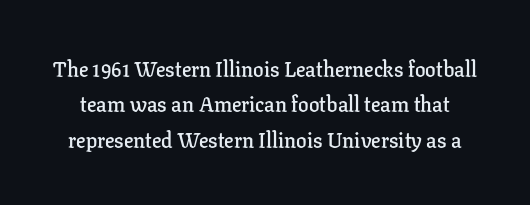
Q: Is the text bold? A: Semi-bold.
Q: Is the text italic (slanted)? A: No, it is upright.
Q: Is the text underlined? A: No.
Q: Is the spacing between letters normal or unusually wide? A: Normal.
Q: Is the spacing between lines tight, normal or loose? A: Normal.
